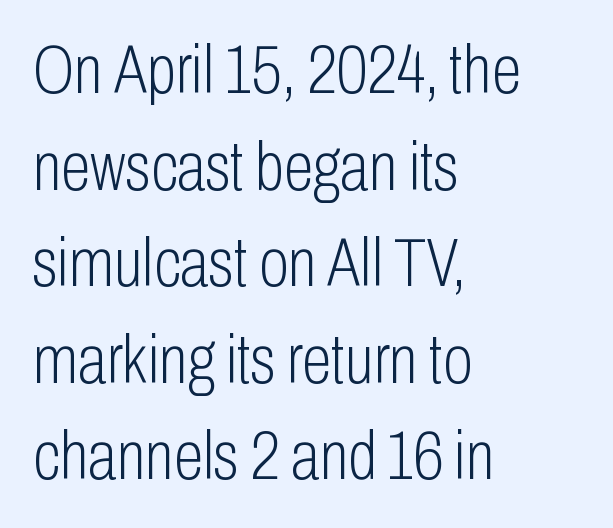
The image shows 68 px light, condensed sans-serif type, upright; set left-aligned, normal line spacing (1.42x), normal letter spacing, not underlined; low stroke contrast and a medium x-height.
